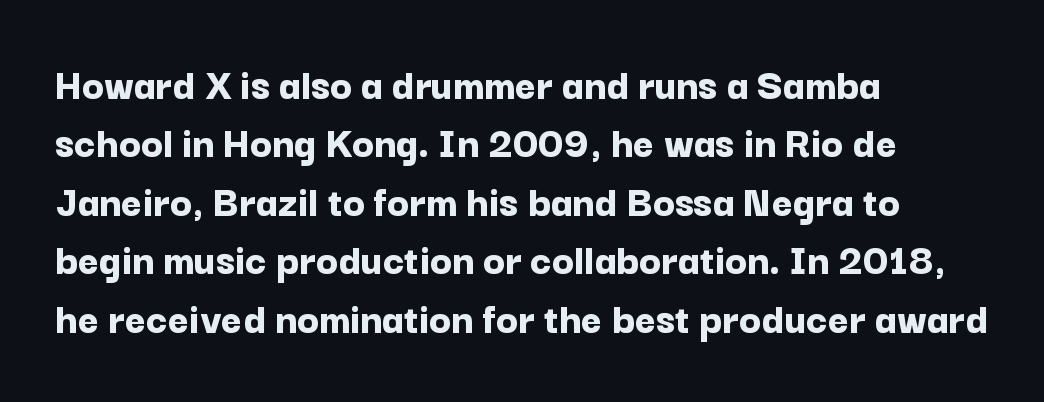
{"serif": "no", "italic": "no", "bold": "yes", "weight": "bold", "width": "normal", "stroke_contrast": "low", "x_height": "medium", "monospaced": "no", "underline": "no", "align": "left", "line_spacing": "normal", "line_spacing_ratio": 1.3, "letter_spacing": "normal", "letter_spacing_em": 0.0, "glyph_px": 45}
